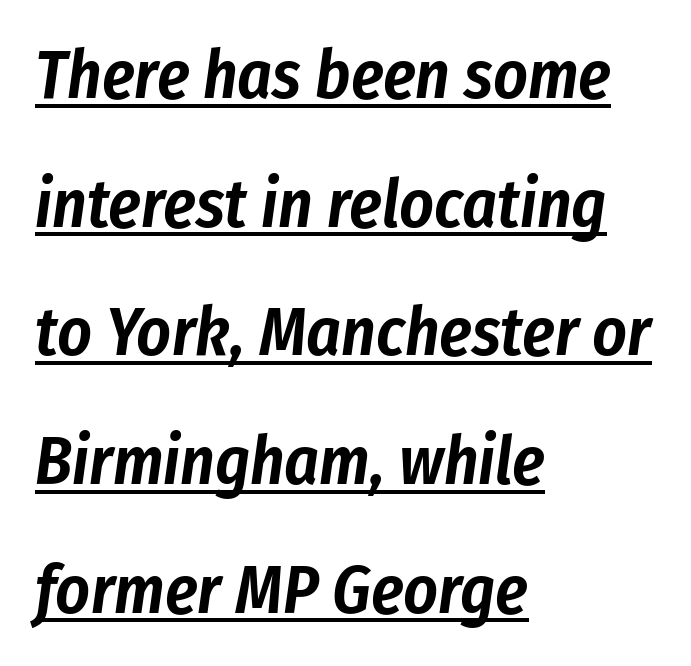
The image shows 67 px condensed type, italic (leaning right); set left-aligned, loose line spacing (1.92x), normal letter spacing, underlined; low stroke contrast and a medium x-height.
